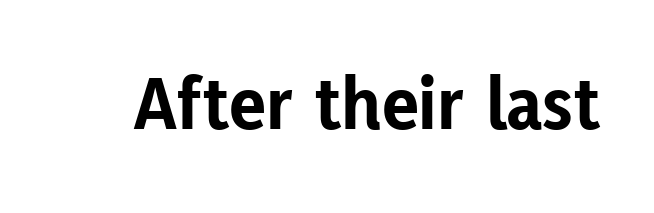
If you drew a line through each stem, it would be perfectly vertical. The line texture is even and compact thanks to regular tracking. Every letter is thick-stroked: bold, no question. Classification — sans serif.
